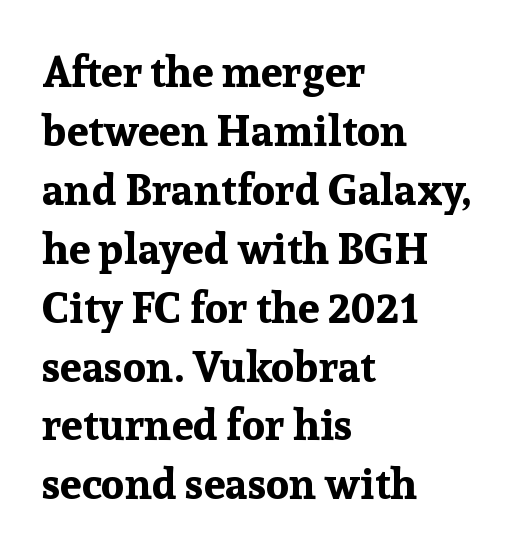
The image shows 43 px bold serif type, upright; set left-aligned, normal line spacing (1.37x), normal letter spacing, not underlined; low stroke contrast and a medium x-height.
